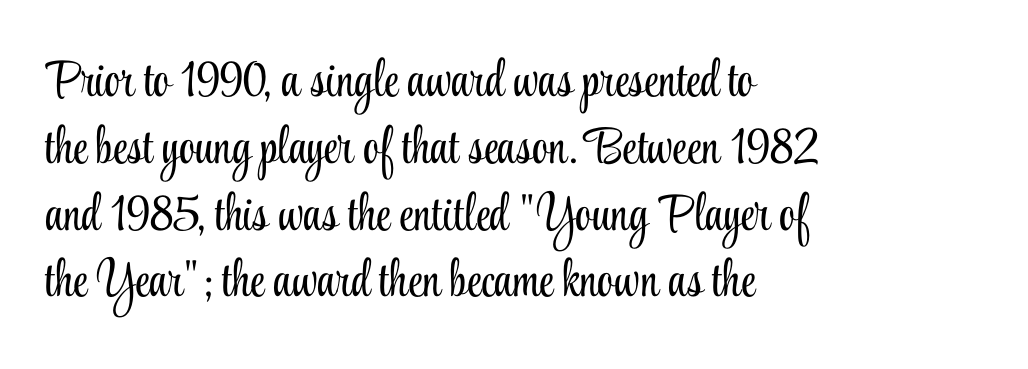
Q: Is the text bold? A: No.
Q: Is the text italic (slanted)? A: Yes.
Q: Is the typeface a serif or a sans-serif typeface? A: Serif.
Q: Is the text underlined? A: No.
Q: How is the paragraph aligned? A: Left-aligned.
Q: Is the spacing between letters normal or unusually wide? A: Normal.
Q: Is the spacing between lines tight, normal or loose? A: Normal.
Q: Width (condensed, normal, or wide)? A: Condensed.
Q: Stroke contrast? A: Low.
Q: x-height? A: Small.
Q: Monospaced? A: No.
